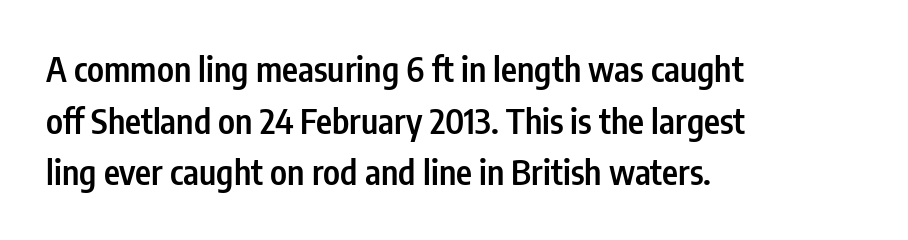
The image shows 34 px semibold, condensed sans-serif type, upright; set left-aligned, normal line spacing (1.52x), normal letter spacing, not underlined; low stroke contrast and a medium x-height.
